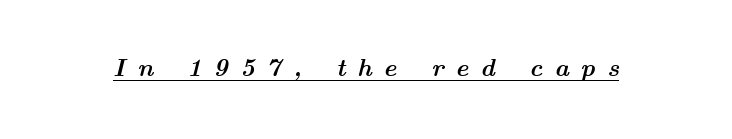
{"italic": "yes", "lean": "right", "slant_degrees": 14, "bold": "yes", "underline": "yes", "letter_spacing": "wide", "letter_spacing_em": 0.47, "glyph_px": 25}
